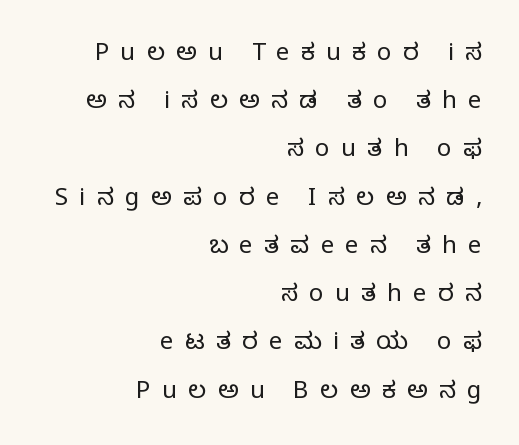
The image shows 24 px text type, upright; set right-aligned, loose line spacing (2.01x), unusually wide letter spacing (+0.47 em), not underlined.
